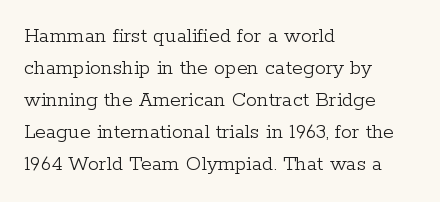
This sample uses an upright cut, with every glyph sitting square on the baseline. Check the space under the baseline: it is left empty. These lines are set flush left with a ragged right edge. Weight: not bold — regular or lighter.
